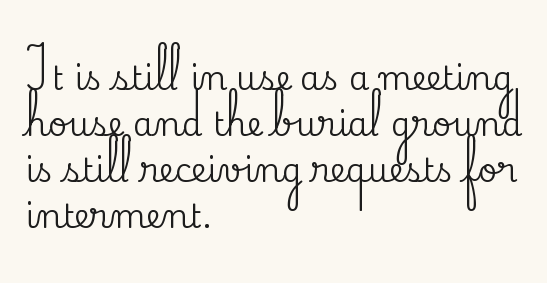
{"serif": "yes", "italic": "no", "width": "normal", "stroke_contrast": "medium", "x_height": "small", "monospaced": "no", "underline": "no", "align": "left", "line_spacing": "normal", "line_spacing_ratio": 1.39, "letter_spacing": "normal", "letter_spacing_em": 0.0, "glyph_px": 33}
